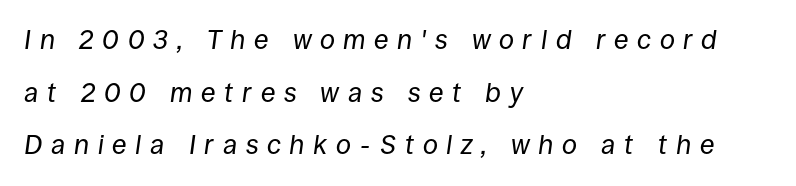
Q: Is the text bold? A: No.
Q: Is the text italic (slanted)? A: Yes, it leans right by about 8 degrees.
Q: Is the text underlined? A: No.
Q: How is the paragraph aligned? A: Left-aligned.
Q: Is the spacing between letters normal or unusually wide? A: Unusually wide.
Q: Is the spacing between lines tight, normal or loose? A: Loose.
